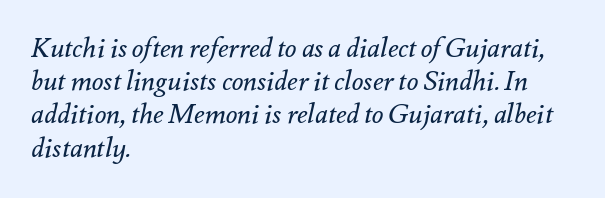
The image shows 27 px text type, italic (leaning right); set left-aligned, line spacing 1.23x, normal letter spacing, not underlined.
